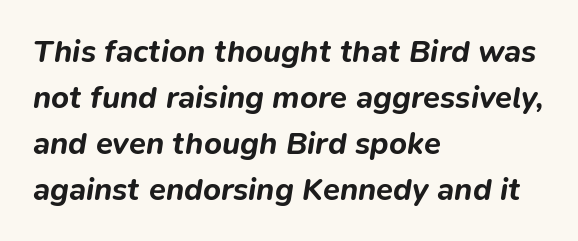
{"italic": "yes", "lean": "right", "slant_degrees": 9, "bold": "yes", "weight": "bold", "width": "normal", "stroke_contrast": "low", "x_height": "medium", "monospaced": "no", "underline": "no", "align": "left", "line_spacing": "normal", "line_spacing_ratio": 1.48, "letter_spacing": "normal", "letter_spacing_em": 0.0, "glyph_px": 31}
